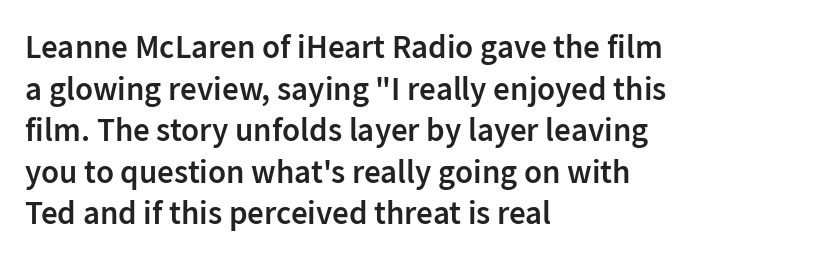
{"serif": "no", "italic": "no", "bold": "semi", "weight": "semibold", "width": "normal", "stroke_contrast": "low", "x_height": "medium", "monospaced": "no", "underline": "no", "align": "left", "line_spacing": "normal", "line_spacing_ratio": 1.26, "letter_spacing": "normal", "letter_spacing_em": 0.0, "glyph_px": 33}
